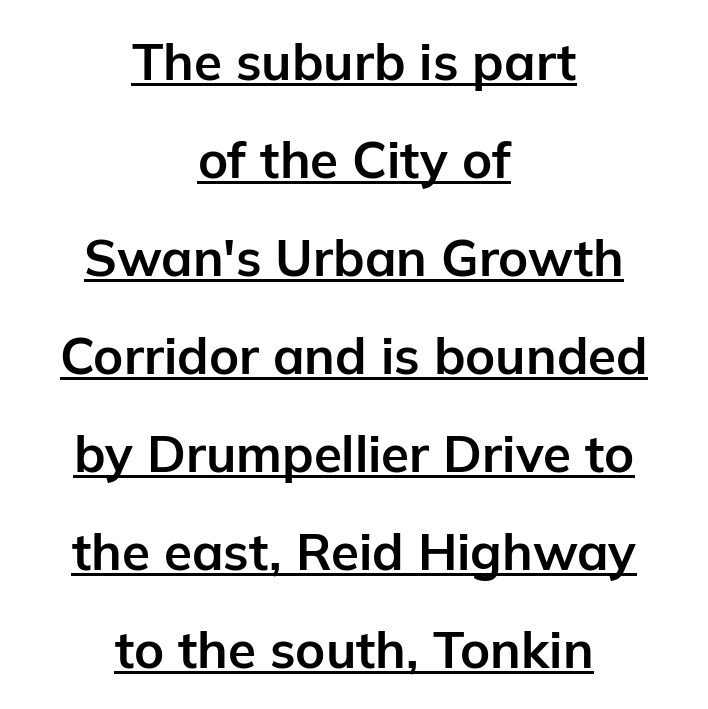
The image shows 51 px bold sans-serif type, upright; set centered, loose line spacing (1.92x), normal letter spacing, underlined; low stroke contrast and a medium x-height.
